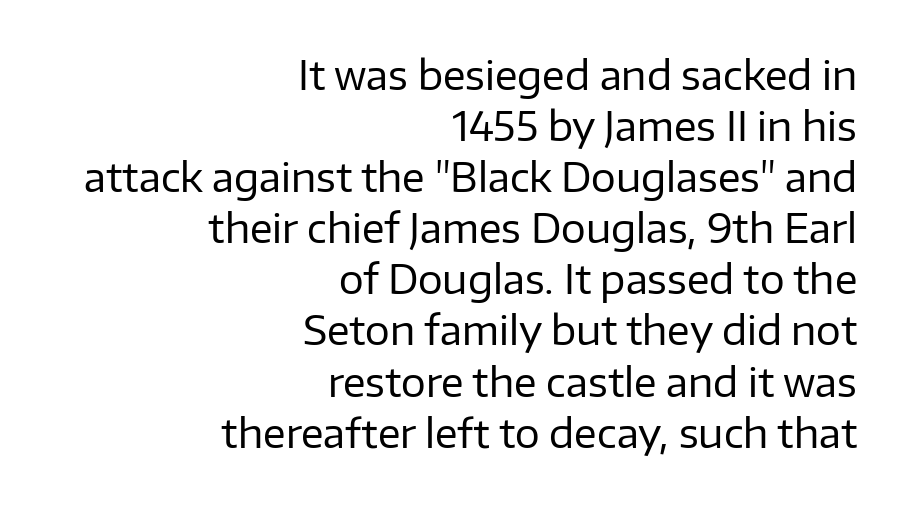
{"serif": "no", "italic": "no", "bold": "no", "weight": "regular", "width": "normal", "stroke_contrast": "low", "x_height": "medium", "monospaced": "no", "underline": "no", "align": "right", "line_spacing": "normal", "line_spacing_ratio": 1.31, "letter_spacing": "normal", "letter_spacing_em": 0.0, "glyph_px": 39}
